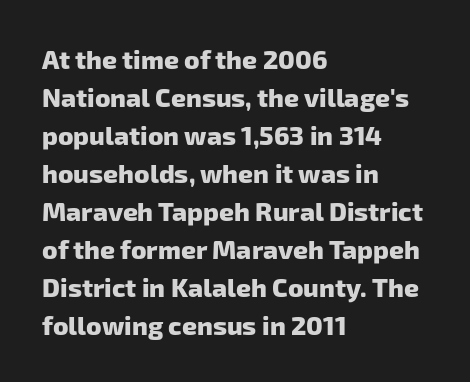
Q: Is the text bold? A: Yes.
Q: Is the text underlined? A: No.
Q: How is the paragraph aligned? A: Left-aligned.
Q: Is the spacing between letters normal or unusually wide? A: Normal.
Q: Is the spacing between lines tight, normal or loose? A: Normal.
